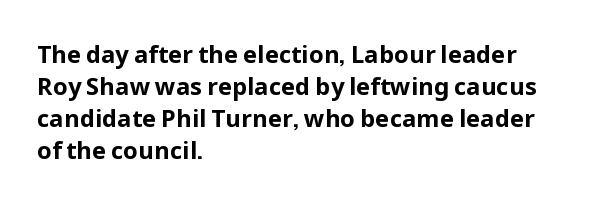
Heavy-handed strokes throughout: this text is bold. Ordinary non-slanted type is in use. The text block is weighted toward the left margin, trailing off unevenly rightward. Students, observe: this is what conventionally led text looks like. Students, note that the glyphs here touch the page at normal intervals. The words here are not underlined.
